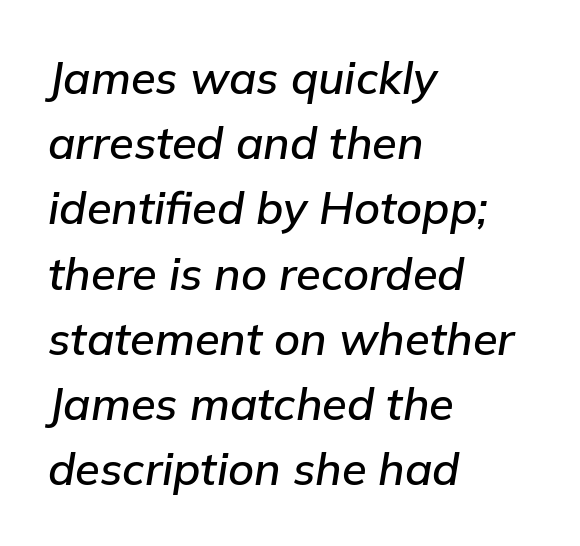
Yep, that's italic — everything's leaning. The rows are spaced the way most documents space them. Teacher's note: observe the even left margin — that is flush-left alignment. Has an underline been added? It has not. The rendering uses natural spacing where letterforms have individual widths. Nothing unusual about the tracking: characters are spaced as the font intends.
